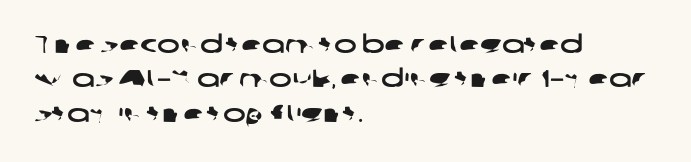
Every row of glyphs begins at an identical x-position on the left. The face used here is rendered with its standard letterfit. Leading matches the norm, producing a regular column. Plain, unruled lines of type.
